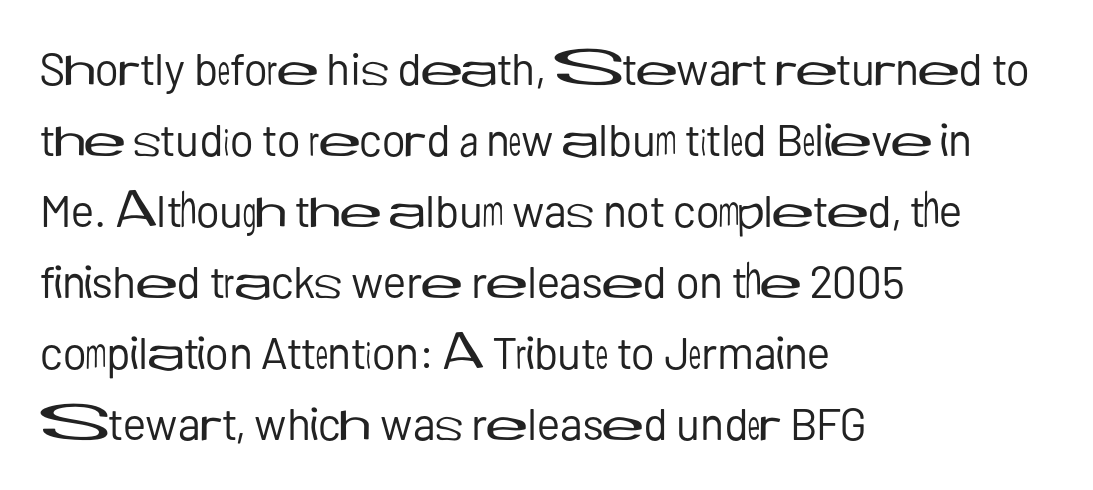
The strokes carry an ordinary text weight at most. Every stem runs plumb, perpendicular to the baseline. This sample keeps an unexceptional amount of space between lines. Does extra space separate the letters? No, they use regular spacing. Is the block centered? No — it sits flush against the left margin. The strip under each line holds only bare page.
